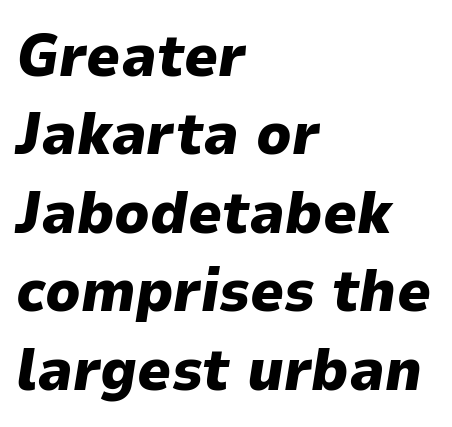
Q: Is the text bold? A: Yes.
Q: Is the text italic (slanted)? A: Yes, it leans right by about 9 degrees.
Q: Is the text underlined? A: No.
Q: How is the paragraph aligned? A: Left-aligned.
Q: Is the spacing between letters normal or unusually wide? A: Normal.
Q: Is the spacing between lines tight, normal or loose? A: Normal.
Q: Width (condensed, normal, or wide)? A: Normal.
Q: Stroke contrast? A: Low.
Q: x-height? A: Medium.
Q: Monospaced? A: No.
